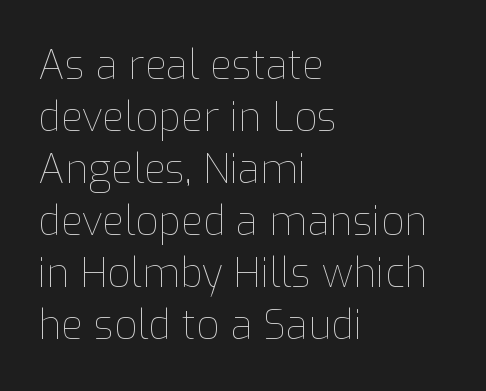
Bold? No — there's no thickening of the strokes. A roman cut, with each character standing at attention. The lines are quadded left. A typesetter would call this proportional, since set widths differ per character. This sample uses plain, unmodified letter spacing.
